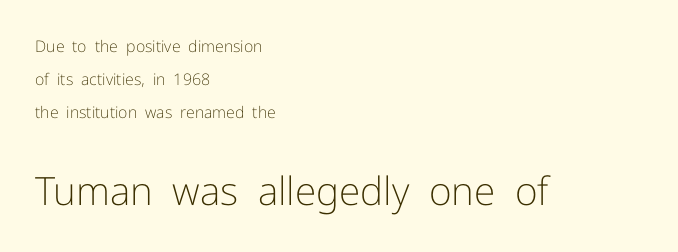
The tracking reads as untouched default to a designer's eye. Character widths vary here, with narrow letters taking less room than wide ones. Every character sits straight up, as roman type does. Loosely led — the rows are spread out.
